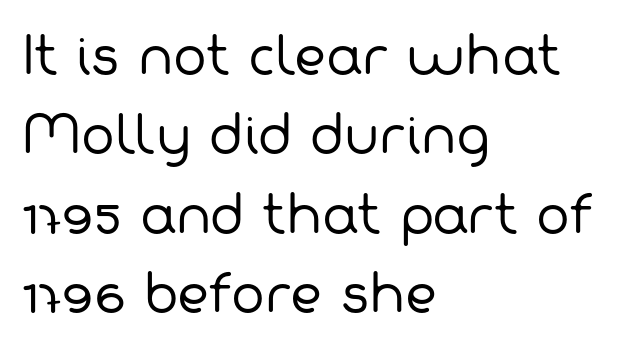
Q: Is the text bold? A: No.
Q: Is the typeface a serif or a sans-serif typeface? A: Sans-serif.
Q: Is the text underlined? A: No.
Q: How is the paragraph aligned? A: Left-aligned.
Q: Is the spacing between letters normal or unusually wide? A: Normal.
Q: Is the spacing between lines tight, normal or loose? A: Normal.
Q: Width (condensed, normal, or wide)? A: Normal.
Q: Stroke contrast? A: Low.
Q: x-height? A: Medium.
Q: Monospaced? A: No.
